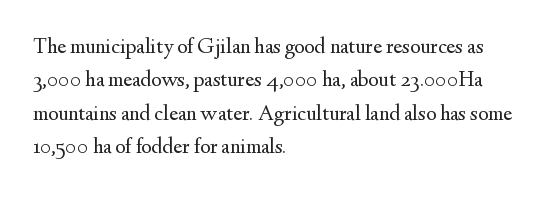
Summary of vertical rhythm: regular, with standard interline spacing. No extra ink here — the face is not bold. Quick note: not italic, upright. Horizontal alignment here is leftward, the default for most running prose.
